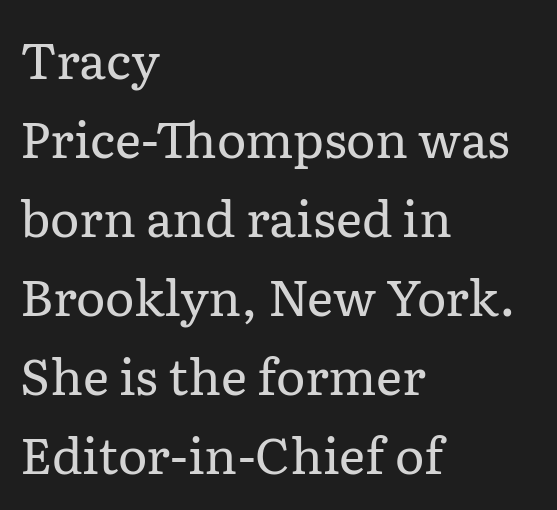
{"serif": "yes", "italic": "no", "bold": "no", "weight": "regular", "width": "normal", "stroke_contrast": "low", "x_height": "medium", "monospaced": "no", "underline": "no", "align": "left", "line_spacing": "normal", "line_spacing_ratio": 1.58, "letter_spacing": "normal", "letter_spacing_em": 0.0, "glyph_px": 50}
